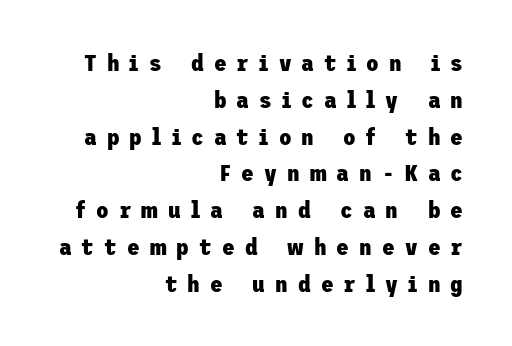
Q: Is the text bold? A: Yes.
Q: Is the text italic (slanted)? A: No, it is upright.
Q: Is the text underlined? A: No.
Q: How is the paragraph aligned? A: Right-aligned.
Q: Is the spacing between letters normal or unusually wide? A: Unusually wide.
Q: Is the spacing between lines tight, normal or loose? A: Normal.
